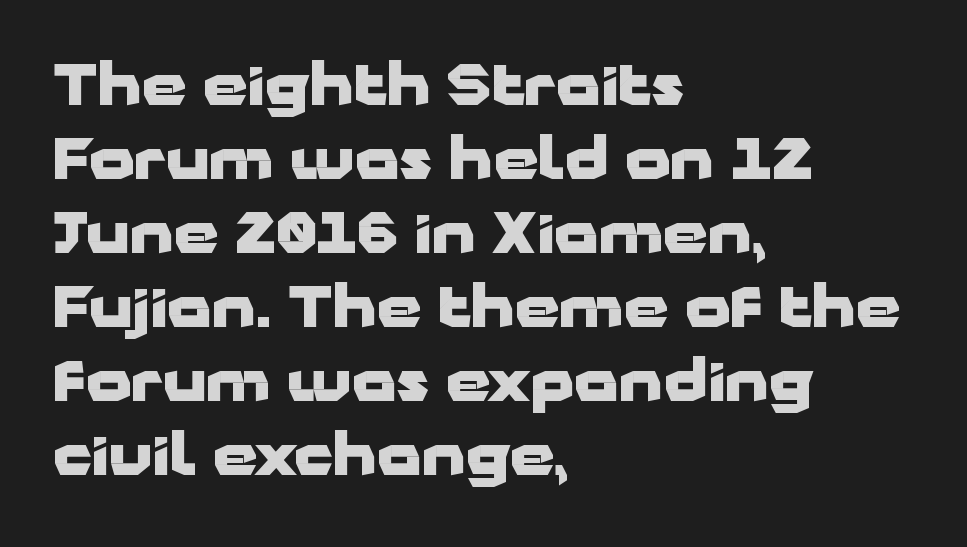
{"serif": "no", "italic": "no", "bold": "yes", "weight": "heavy", "width": "wide", "stroke_contrast": "low", "x_height": "medium", "monospaced": "no", "underline": "no", "align": "left", "line_spacing": "normal", "line_spacing_ratio": 1.3, "letter_spacing": "normal", "letter_spacing_em": 0.0, "glyph_px": 57}
